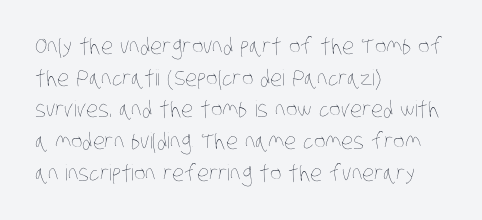
{"bold": "no", "underline": "no", "align": "left", "line_spacing": "normal", "line_spacing_ratio": 1.44, "letter_spacing": "normal", "letter_spacing_em": 0.0, "glyph_px": 22}
